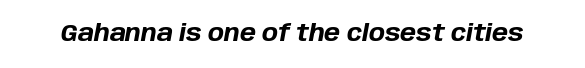
The image shows 24 px bold type, italic (leaning right); set normal letter spacing, not underlined.
